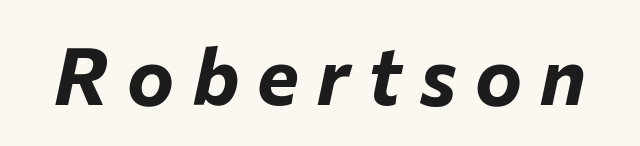
{"italic": "yes", "lean": "right", "slant_degrees": 12, "bold": "yes", "weight": "bold", "width": "normal", "stroke_contrast": "low", "x_height": "medium", "monospaced": "no", "underline": "no", "letter_spacing": "wide", "letter_spacing_em": 0.23, "glyph_px": 79}
